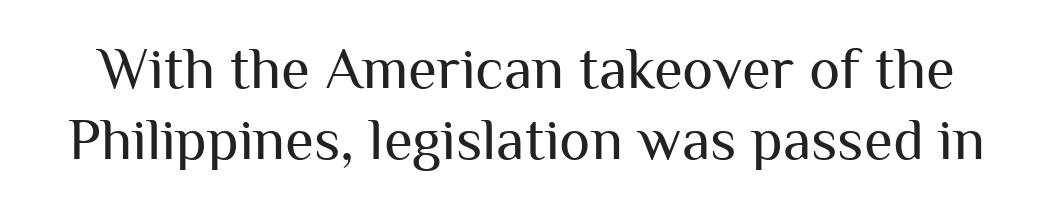
{"serif": "no", "italic": "no", "bold": "no", "weight": "regular", "width": "normal", "stroke_contrast": "medium", "x_height": "medium", "monospaced": "no", "underline": "no", "line_spacing_ratio": 1.21, "letter_spacing": "normal", "letter_spacing_em": 0.0, "glyph_px": 59}
